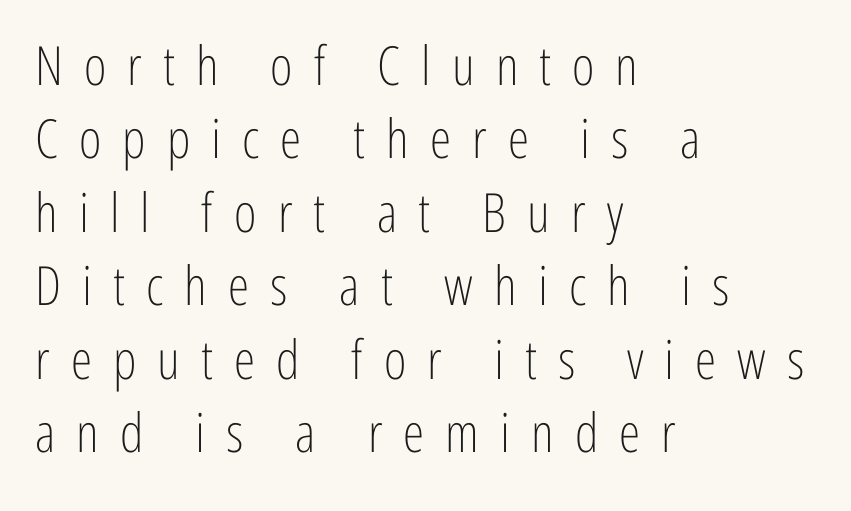
The image shows 54 px light, condensed sans-serif type, upright; set left-aligned, normal line spacing (1.36x), unusually wide letter spacing (+0.39 em), not underlined; low stroke contrast and a medium x-height.
